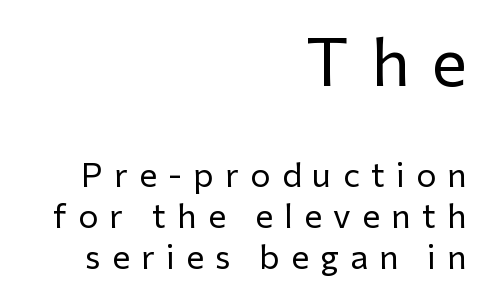
Casual observation: everything's shoved over to the right. This layout puts the oversized block above and the modest block below. A light-to-regular cut is what we see here. The font's upright variant was chosen for this text. Here the glyphs are tracked loosely, breaking word shapes into spaced letters.
